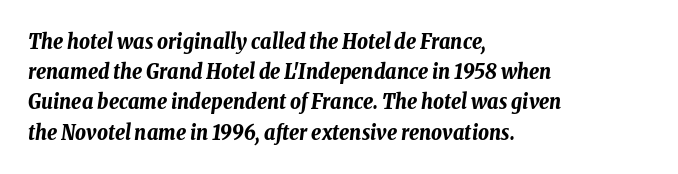
Q: Is the text bold? A: Yes.
Q: Is the text italic (slanted)? A: Yes, it leans right by about 8 degrees.
Q: Is the text underlined? A: No.
Q: How is the paragraph aligned? A: Left-aligned.
Q: Is the spacing between letters normal or unusually wide? A: Normal.
Q: Is the spacing between lines tight, normal or loose? A: Normal.
